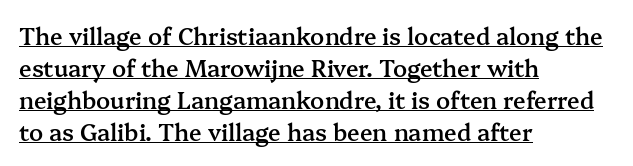
Rendered with straight, roman letterforms. The horizontal fit of the characters is conventional and even. Slightly chunky letters — semibold, I'd say, not full bold. Notice how the passage keeps a crisp vertical edge on the left only. Evenly set lines give the paragraph a standard silhouette.
